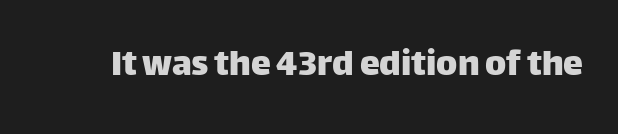
The image shows 40 px sans-serif type, upright; set normal letter spacing, not underlined; low stroke contrast and a large x-height.
